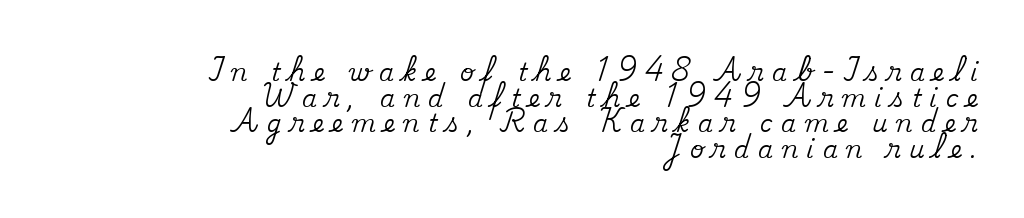
{"underline": "no", "align": "right", "line_spacing": "tight", "line_spacing_ratio": 1.07, "letter_spacing": "wide", "letter_spacing_em": 0.36, "glyph_px": 24}
